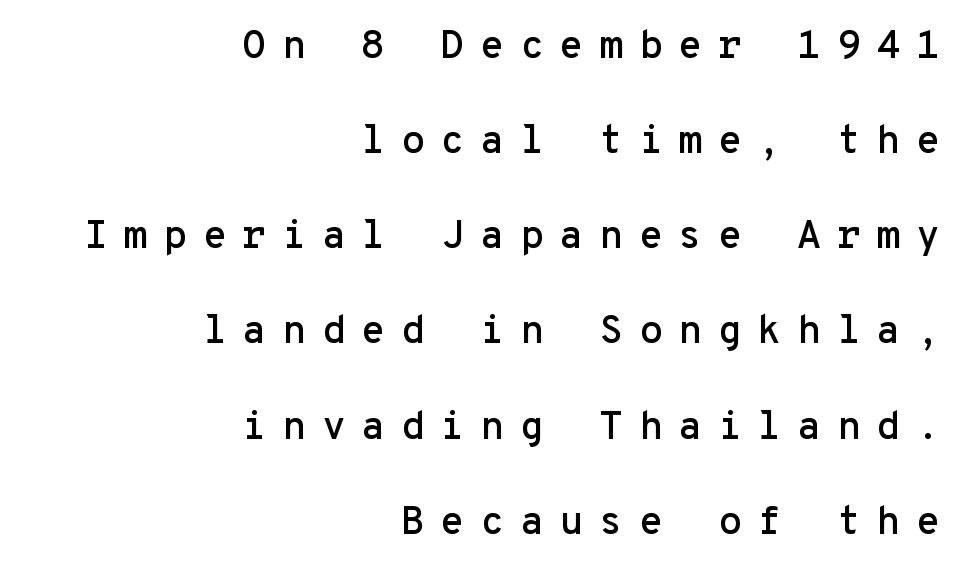
Each letter, wide or thin by design, is forced into the same width here. The line texture is sparse and dotted thanks to wide tracking. Lines of text with bare space underneath. Each letter's strokes conclude bluntly, with no projecting serifs. Is there much room between lines? Yes — plenty of vertical air separates them. Line ends are locked; line starts wander.
